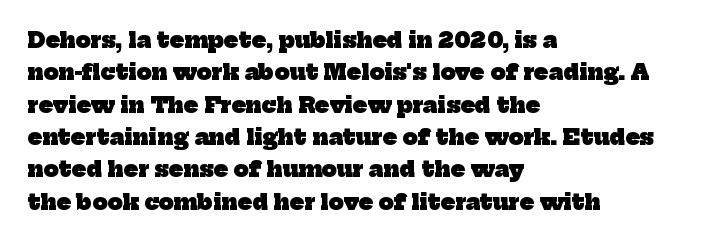
{"bold": "yes", "underline": "no", "align": "left", "line_spacing": "normal", "line_spacing_ratio": 1.54, "letter_spacing": "normal", "letter_spacing_em": 0.0, "glyph_px": 21}
